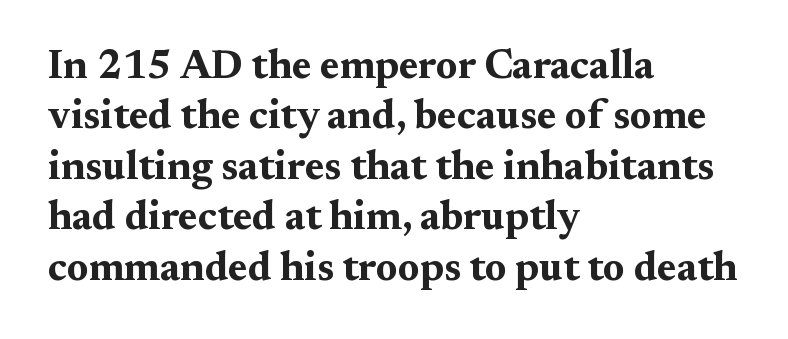
{"serif": "yes", "italic": "no", "bold": "yes", "weight": "bold", "width": "wide", "stroke_contrast": "medium", "x_height": "medium", "monospaced": "no", "underline": "no", "align": "left", "line_spacing": "normal", "line_spacing_ratio": 1.26, "letter_spacing": "normal", "letter_spacing_em": 0.0, "glyph_px": 40}
